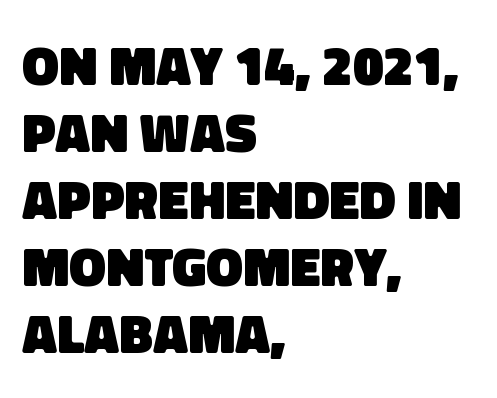
These lines are rendered in a variable-pitch font. In terms of letterspacing, this is plain default setting. Letterform terminals end flat and unadorned throughout the passage. As a designer I'd log this as weight 700, bold. Check under the words: just untouched page.
